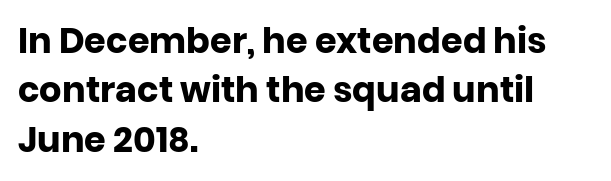
{"serif": "no", "italic": "no", "bold": "yes", "weight": "heavy", "width": "normal", "stroke_contrast": "low", "x_height": "large", "monospaced": "no", "underline": "no", "align": "left", "line_spacing": "normal", "line_spacing_ratio": 1.41, "letter_spacing": "normal", "letter_spacing_em": 0.0, "glyph_px": 35}
